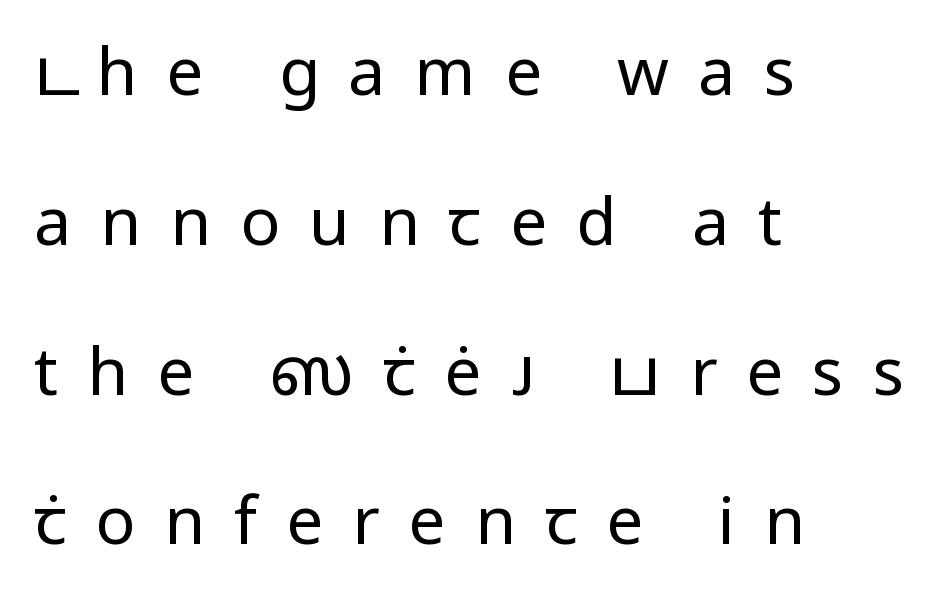
Heaviness? Minimal to ordinary, like unemphasized prose. In terms of letterform style, serifs are entirely absent. These lines have a slow, spaced-out rhythm from letter to letter. Quick note: interline space is abundant.
